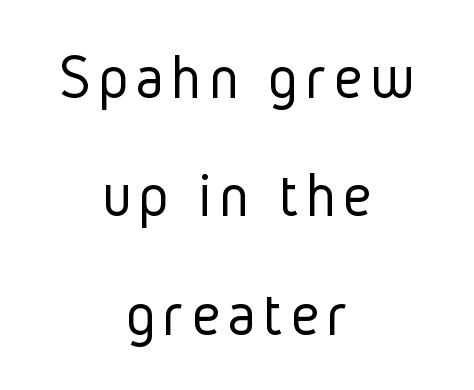
{"serif": "no", "italic": "no", "bold": "no", "weight": "light", "width": "condensed", "stroke_contrast": "low", "x_height": "medium", "monospaced": "no", "underline": "no", "align": "center", "line_spacing_ratio": 1.88, "glyph_px": 63}
